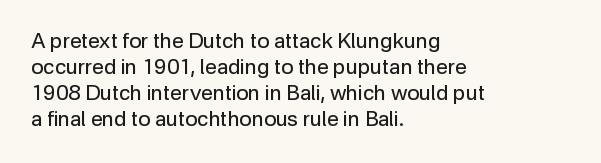
The typography opts for an upright posture over an oblique one. Unmarked baselines from the first word to the last. Students, note that the glyphs here touch the page at normal intervals. Which margin do the lines hug? The left one — the right edge is uneven. The typesetting does not lean heavy: it is not bold.
